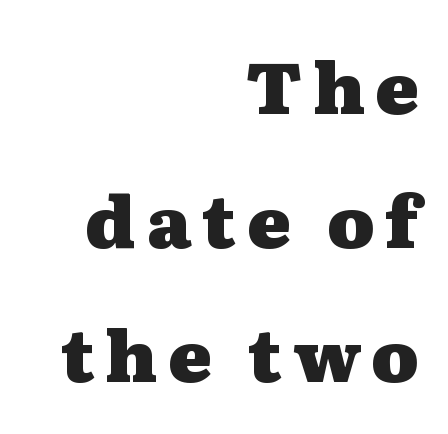
Q: Is the text bold? A: Yes.
Q: Is the text italic (slanted)? A: No, it is upright.
Q: Is the typeface a serif or a sans-serif typeface? A: Serif.
Q: Is the text underlined? A: No.
Q: How is the paragraph aligned? A: Right-aligned.
Q: Width (condensed, normal, or wide)? A: Wide.
Q: Stroke contrast? A: Medium.
Q: x-height? A: Medium.
Q: Monospaced? A: No.
